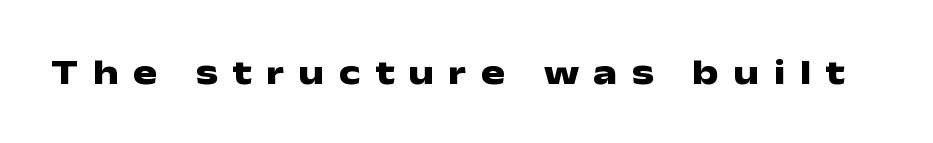
Font category for this specimen: sans-serif. The area under the type is left untouched. As a designer I'd log this as weight 700, bold. Words appear elongated and porous because spacing is wide. A typesetter would call this proportional, since set widths differ per character.
